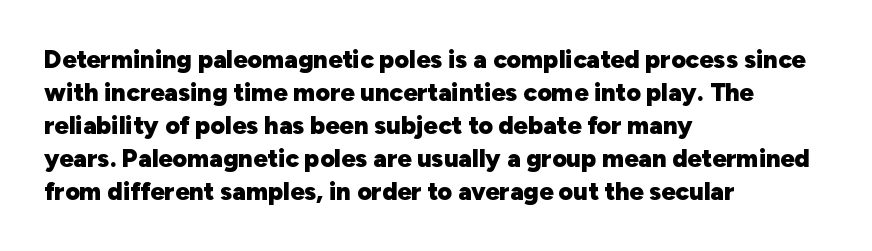
A full-strength bold gives these letters their thick strokes. The gaps between neighbouring characters are ordinary and unremarkable. The lines sit at an ordinary, default distance from one another. Descender tails drop into unmarked territory.
